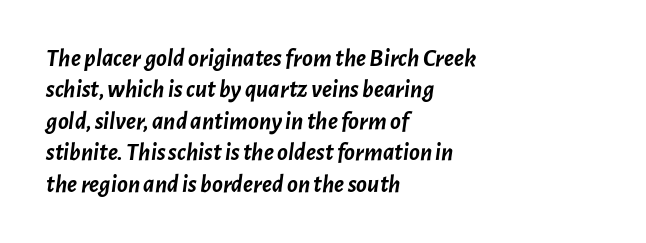
Q: Is the text bold? A: Yes.
Q: Is the text italic (slanted)? A: Yes, it leans right by about 7 degrees.
Q: Is the text underlined? A: No.
Q: How is the paragraph aligned? A: Left-aligned.
Q: Is the spacing between letters normal or unusually wide? A: Normal.
Q: Is the spacing between lines tight, normal or loose? A: Normal.
